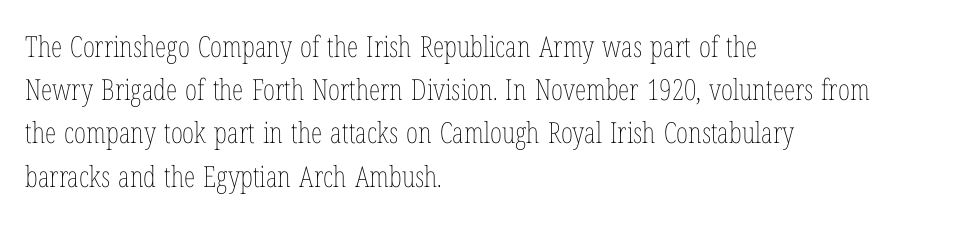
Q: Is the text bold? A: No.
Q: Is the text italic (slanted)? A: No, it is upright.
Q: Is the text underlined? A: No.
Q: How is the paragraph aligned? A: Left-aligned.
Q: Is the spacing between letters normal or unusually wide? A: Normal.
Q: Is the spacing between lines tight, normal or loose? A: Normal.
Q: Width (condensed, normal, or wide)? A: Condensed.
Q: Stroke contrast? A: Low.
Q: x-height? A: Medium.
Q: Monospaced? A: No.
